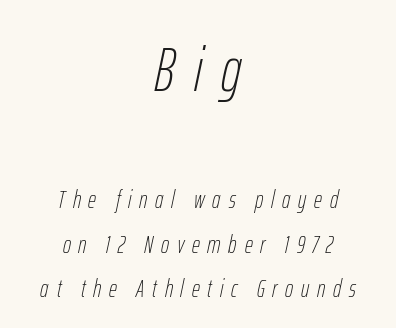
{"italic": "yes", "lean": "right", "slant_degrees": 12, "bold": "no", "weight": "thin", "width": "condensed", "stroke_contrast": "low", "x_height": "medium", "monospaced": "no", "underline": "no", "align": "center", "line_spacing_ratio": 1.77, "letter_spacing": "wide", "letter_spacing_em": 0.31, "larger_block": "first", "size_ratio": 2.48, "glyph_px": 62}
